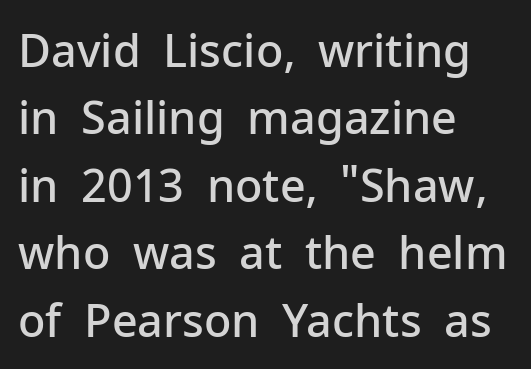
{"serif": "no", "italic": "no", "bold": "semi", "weight": "semibold", "width": "normal", "stroke_contrast": "low", "x_height": "medium", "monospaced": "no", "underline": "no", "align": "left", "line_spacing": "normal", "line_spacing_ratio": 1.5, "letter_spacing": "normal", "letter_spacing_em": 0.0, "glyph_px": 45}
